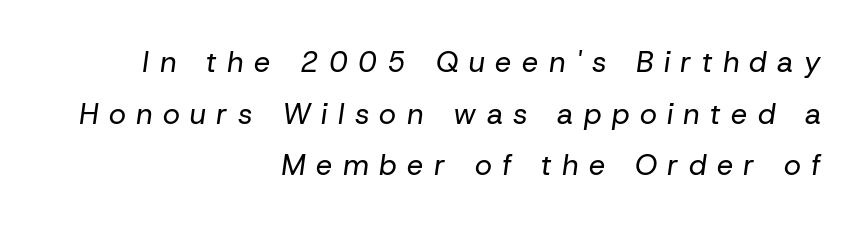
Q: Is the text bold? A: No.
Q: Is the text italic (slanted)? A: Yes, it leans right by about 8 degrees.
Q: Is the text underlined? A: No.
Q: How is the paragraph aligned? A: Right-aligned.
Q: Is the spacing between letters normal or unusually wide? A: Unusually wide.
Q: Width (condensed, normal, or wide)? A: Normal.
Q: Stroke contrast? A: Low.
Q: x-height? A: Medium.
Q: Monospaced? A: No.
